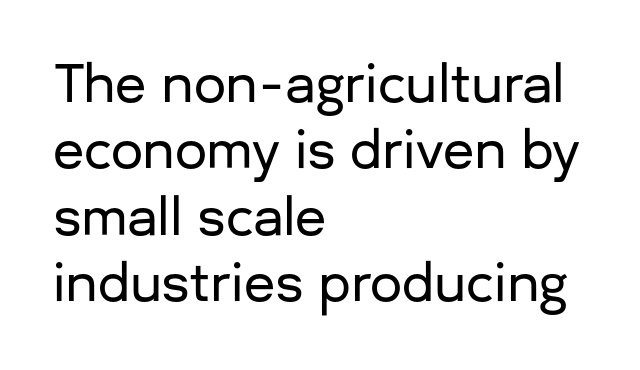
{"serif": "no", "italic": "no", "width": "normal", "stroke_contrast": "low", "x_height": "medium", "monospaced": "no", "underline": "no", "align": "left", "line_spacing": "normal", "line_spacing_ratio": 1.3, "letter_spacing": "normal", "letter_spacing_em": 0.0, "glyph_px": 51}
